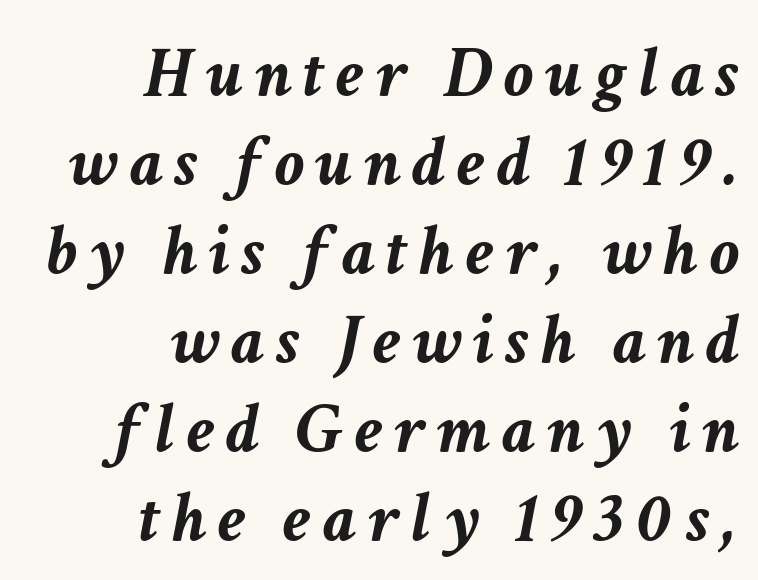
{"italic": "yes", "lean": "right", "slant_degrees": 11, "bold": "yes", "weight": "semibold", "width": "normal", "stroke_contrast": "low", "x_height": "medium", "monospaced": "no", "underline": "no", "align": "right", "line_spacing_ratio": 1.22, "glyph_px": 73}
